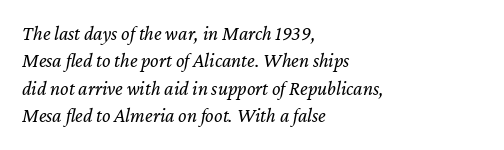
The image shows 20 px text type, italic (leaning right); set left-aligned, normal line spacing (1.37x), normal letter spacing, not underlined.
